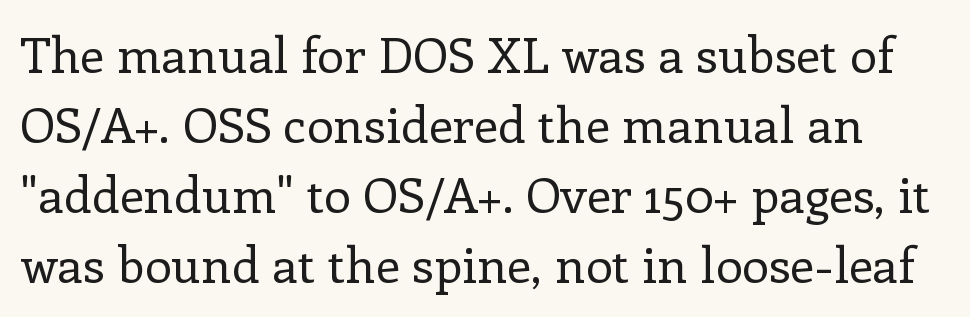
Is there any slant? The stems are plumb. Is this a heavy cut? Hardly; it is regular or lighter. This block has exactly the height ordinary leading produces. Descenders hang freely into open space.
